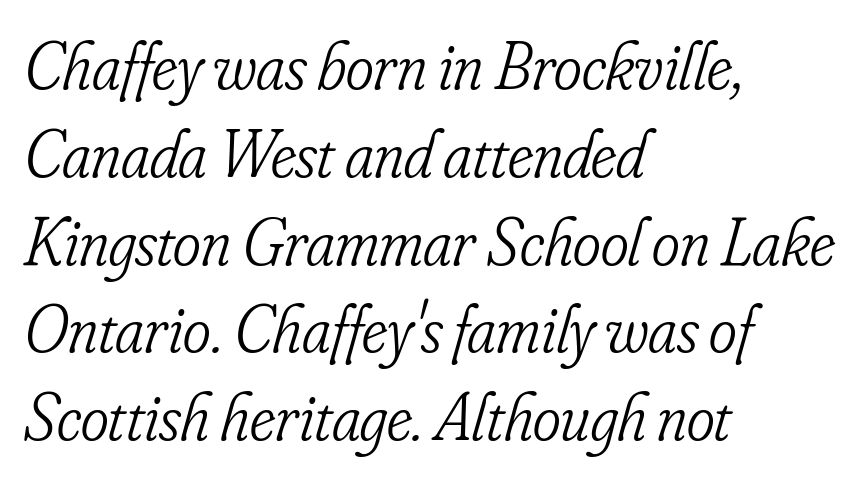
{"serif": "yes", "italic": "yes", "lean": "right", "slant_degrees": 16, "bold": "no", "weight": "light", "width": "condensed", "stroke_contrast": "low", "x_height": "small", "monospaced": "no", "underline": "no", "align": "left", "line_spacing": "normal", "line_spacing_ratio": 1.31, "letter_spacing": "normal", "letter_spacing_em": 0.0, "glyph_px": 67}
